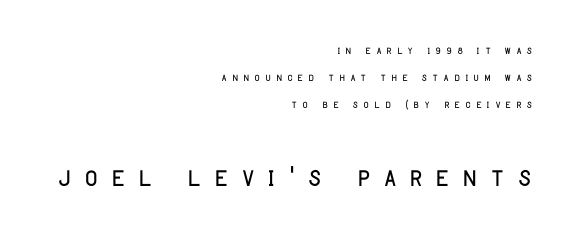
Q: Is the text italic (slanted)? A: No, it is upright.
Q: Is the typeface a serif or a sans-serif typeface? A: Sans-serif.
Q: Is the text underlined? A: No.
Q: How is the paragraph aligned? A: Right-aligned.
Q: Is the spacing between letters normal or unusually wide? A: Unusually wide.
Q: Is the spacing between lines tight, normal or loose? A: Loose.
Q: Which block of text is set in a larger size, the first (top) or the second (bottom)? A: The second (bottom) one.
Q: Width (condensed, normal, or wide)? A: Condensed.
Q: Stroke contrast? A: Low.
Q: x-height? A: Large.
Q: Monospaced? A: No.
